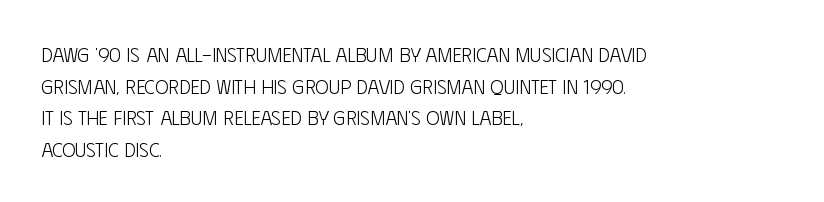
{"italic": "no", "bold": "no", "underline": "no", "align": "left", "line_spacing": "normal", "line_spacing_ratio": 1.58, "letter_spacing": "normal", "letter_spacing_em": 0.0, "glyph_px": 20}
